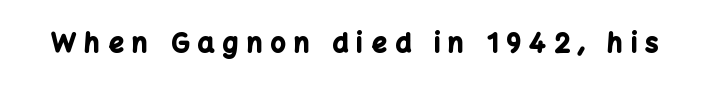
The image shows 26 px bold type, upright; set unusually wide letter spacing (+0.33 em), not underlined.
